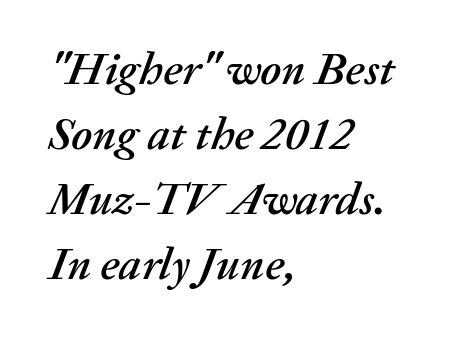
Default kerning and tracking; the words read as compact shapes. Has an underline been added? It has not. Characters are canted at an angle relative to the baseline's perpendicular. This block has exactly the height ordinary leading produces. The rendering anchors every line to the left-hand side. Think of a printed novel: that variable character pitch is what you see here.
